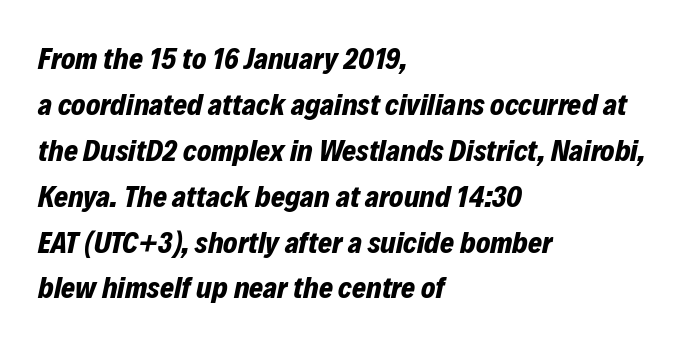
The font's italic variant was chosen for this text. Line spacing here is normal. Thick stems and heavy bowls — unmistakably bold. The passage shown is typed in a proportional face where columns would drift. There is no visible air inserted between adjacent glyphs. Descenders hang freely into open space.
